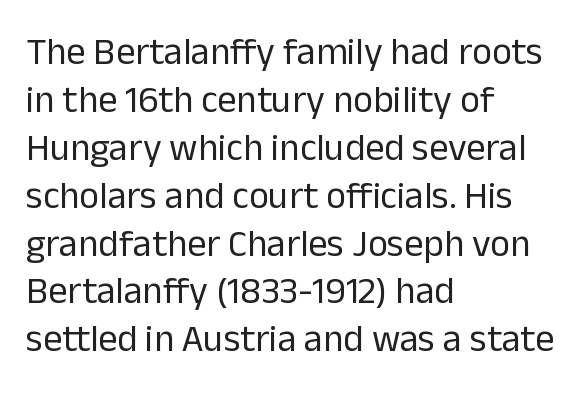
Vertical strokes here are truly vertical. Here the designer chose a conventional face with non-uniform glyph widths. A light-to-regular cut is what we see here. If you drew a ruler down the left edge, every line would touch it. The rendering keeps characters at their native spacing. Check where the strokes stop: nothing finishes them off — pure sans.
